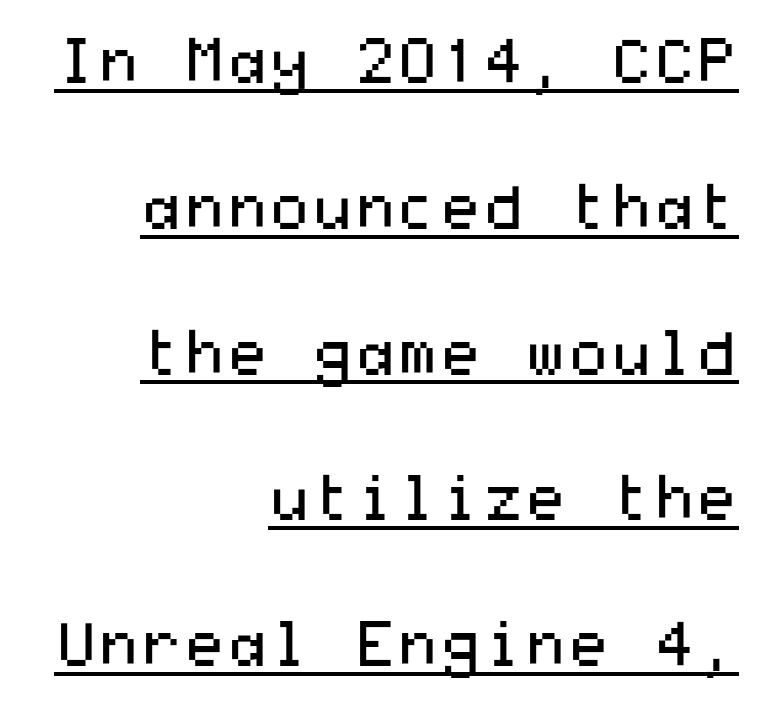
The image shows 61 px regular-weight, wide sans-serif type, upright; set right-aligned, loose line spacing (2.39x), normal letter spacing, underlined; medium stroke contrast and a medium x-height.
